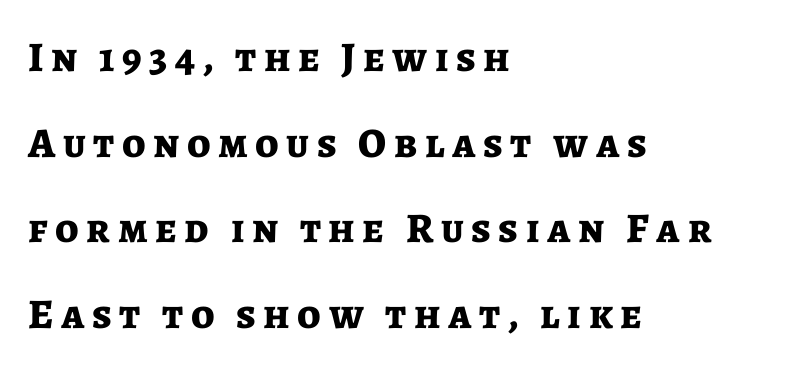
The image shows 42 px bold sans-serif type, upright; set left-aligned, loose line spacing (2.04x), not underlined; low stroke contrast and a medium x-height.
